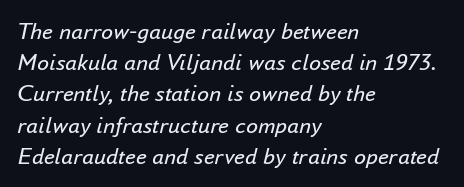
The image shows 24 px text type, italic (leaning right); set left-aligned, normal line spacing (1.3x), normal letter spacing, not underlined.
